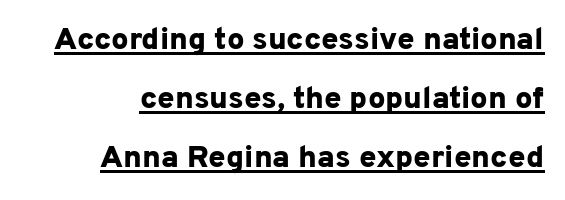
Q: Is the text bold? A: Yes.
Q: Is the text italic (slanted)? A: No, it is upright.
Q: Is the typeface a serif or a sans-serif typeface? A: Sans-serif.
Q: Is the text underlined? A: Yes.
Q: How is the paragraph aligned? A: Right-aligned.
Q: Is the spacing between letters normal or unusually wide? A: Normal.
Q: Is the spacing between lines tight, normal or loose? A: Loose.
Q: Width (condensed, normal, or wide)? A: Normal.
Q: Stroke contrast? A: Low.
Q: x-height? A: Medium.
Q: Monospaced? A: No.
